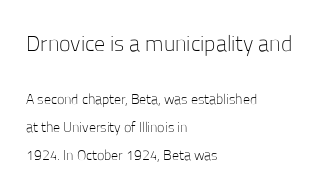
The image shows 22 px text type, upright; set left-aligned, loose line spacing (2.01x), normal letter spacing, not underlined; the first (top) block is 1.57x larger.
